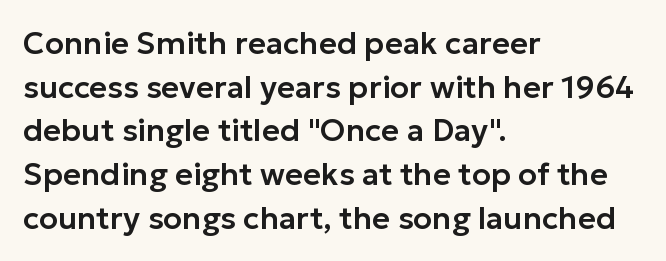
The image shows 31 px sans-serif type, upright; set left-aligned, normal line spacing (1.41x), normal letter spacing, not underlined; low stroke contrast and a medium x-height.
